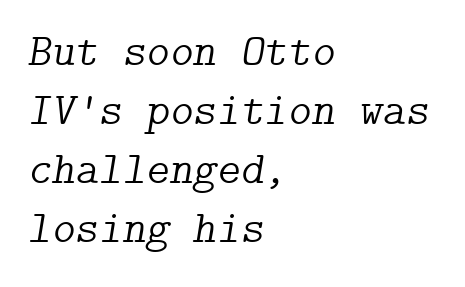
Any mark beneath the type? The region is blank. There is no visible air inserted between adjacent glyphs. The lines sit at an ordinary, default distance from one another. This rendering employs a face with finishing strokes, i.e., a serif. Caption: multi-line text, flush left, ragged right.
